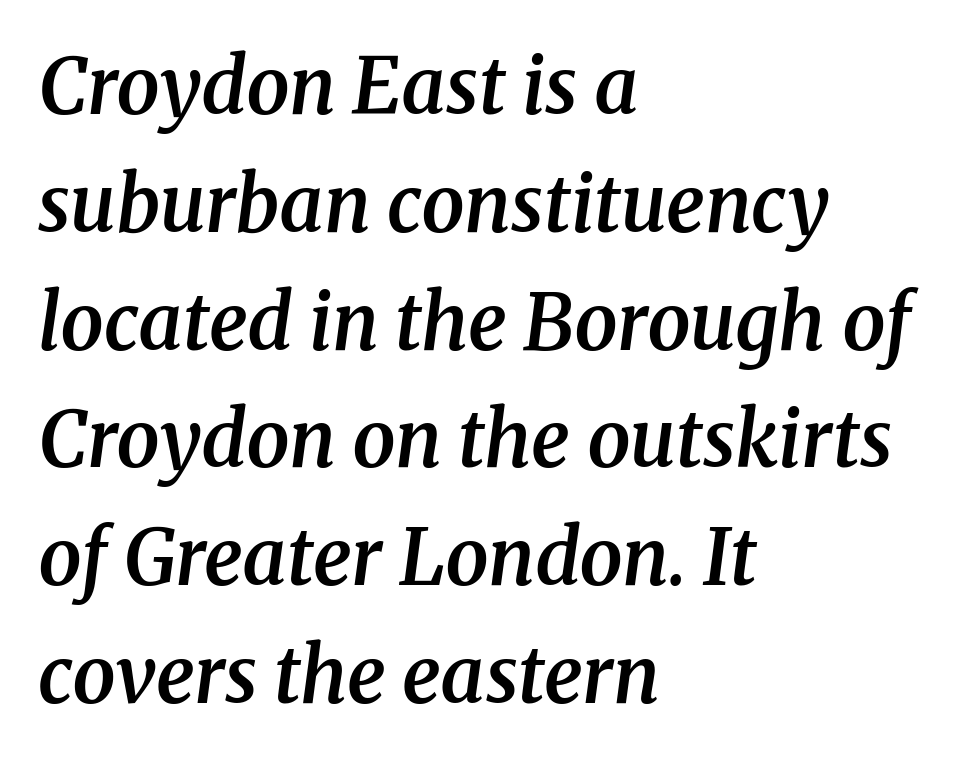
{"serif": "yes", "italic": "yes", "lean": "right", "slant_degrees": 8, "bold": "semi", "weight": "semibold", "width": "normal", "stroke_contrast": "medium", "x_height": "medium", "monospaced": "no", "underline": "no", "align": "left", "line_spacing": "normal", "line_spacing_ratio": 1.53, "letter_spacing": "normal", "letter_spacing_em": 0.0, "glyph_px": 77}
